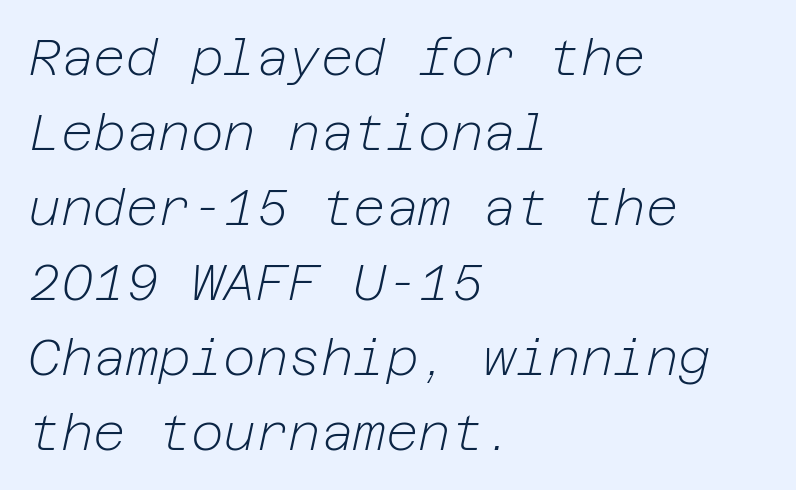
Q: Is the text bold? A: No.
Q: Is the text italic (slanted)? A: Yes, it leans right by about 12 degrees.
Q: Is the text underlined? A: No.
Q: How is the paragraph aligned? A: Left-aligned.
Q: Is the spacing between letters normal or unusually wide? A: Normal.
Q: Is the spacing between lines tight, normal or loose? A: Normal.
Q: Width (condensed, normal, or wide)? A: Normal.
Q: Stroke contrast? A: Low.
Q: x-height? A: Medium.
